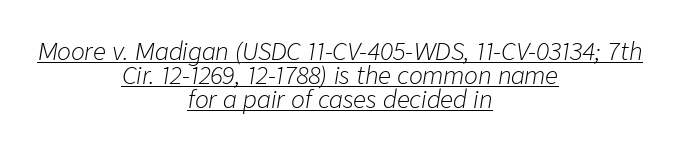
Q: Is the text bold? A: No.
Q: Is the text italic (slanted)? A: Yes, it leans right by about 9 degrees.
Q: Is the text underlined? A: Yes.
Q: How is the paragraph aligned? A: Centered.
Q: Is the spacing between letters normal or unusually wide? A: Normal.
Q: Is the spacing between lines tight, normal or loose? A: Tight.
